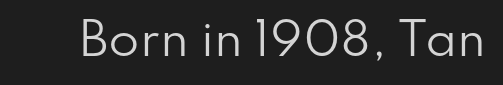
The lettering stays uniformly vertical, giving the passage a roman look. Inter-character spacing is left at the font's built-in metrics. This sample has the flowing, uneven cadence of proportional lettering. The gap between lines stays unmarked.
